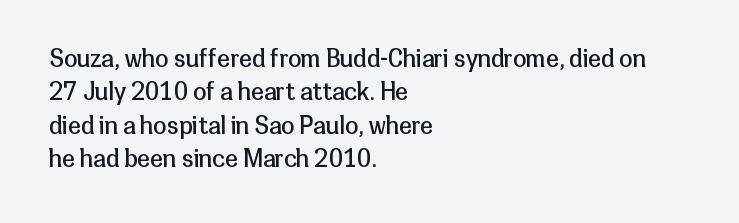
Q: Is the text bold? A: No.
Q: Is the text italic (slanted)? A: No, it is upright.
Q: Is the text underlined? A: No.
Q: How is the paragraph aligned? A: Left-aligned.
Q: Is the spacing between letters normal or unusually wide? A: Normal.
Q: Is the spacing between lines tight, normal or loose? A: Normal.
